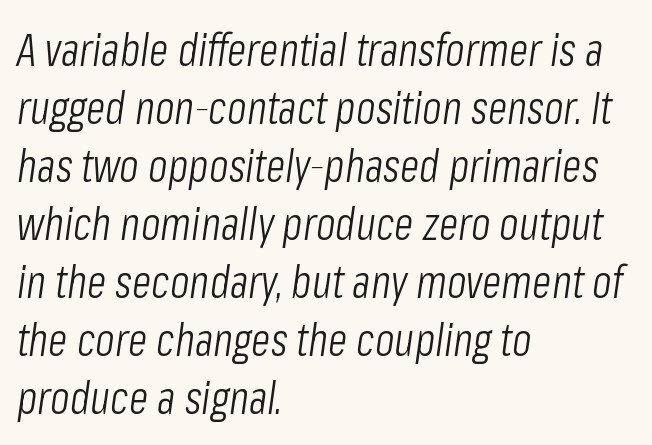
Q: Is the text bold? A: No.
Q: Is the text italic (slanted)? A: Yes, it leans right by about 8 degrees.
Q: Is the text underlined? A: No.
Q: How is the paragraph aligned? A: Left-aligned.
Q: Is the spacing between letters normal or unusually wide? A: Normal.
Q: Is the spacing between lines tight, normal or loose? A: Normal.
Q: Width (condensed, normal, or wide)? A: Condensed.
Q: Stroke contrast? A: Low.
Q: x-height? A: Medium.
Q: Monospaced? A: No.
